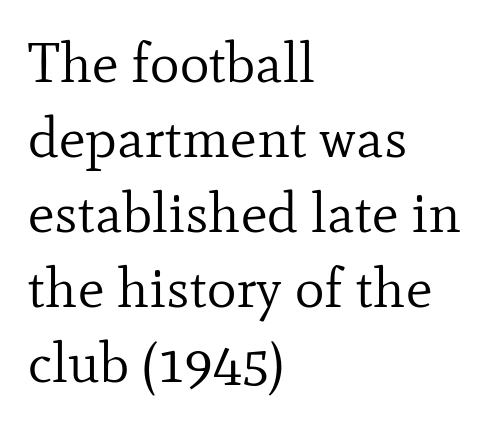
Each letter keeps its own natural width here, so spacing adapts to shape. The type is set solid horizontally, with unmodified tracking. What's the leading like? Ordinary, nothing unusual. Do the letters lean? They stand straight. The lines in this sample share a left origin and differ only in where they stop.
